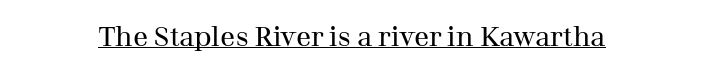
The image shows 28 px regular-weight serif type, upright; set normal letter spacing, underlined; medium stroke contrast and a medium x-height.
